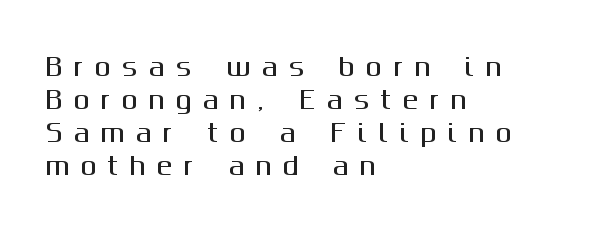
Q: Is the text italic (slanted)? A: No, it is upright.
Q: Is the text underlined? A: No.
Q: How is the paragraph aligned? A: Left-aligned.
Q: Is the spacing between letters normal or unusually wide? A: Unusually wide.
Q: Is the spacing between lines tight, normal or loose? A: Normal.
